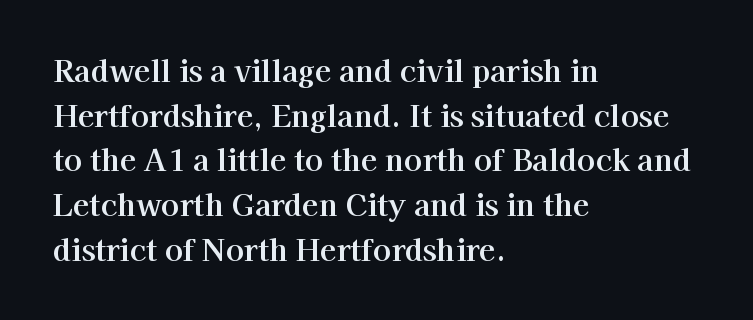
The image shows 30 px serif type, upright; set left-aligned, normal line spacing (1.49x), normal letter spacing, not underlined; high stroke contrast and a medium x-height.
